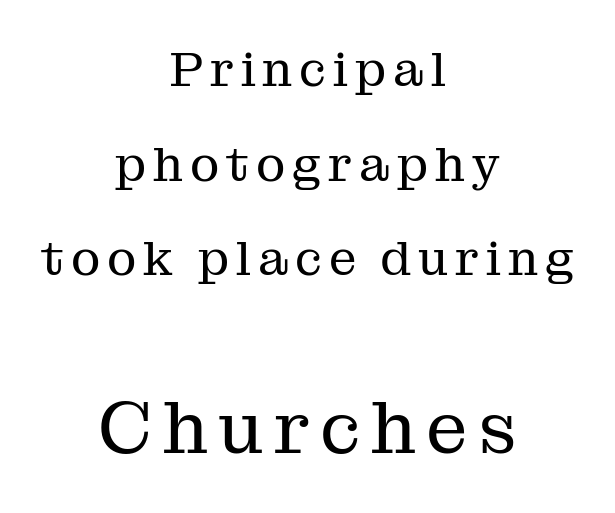
The image shows 74 px regular-weight serif type, upright; set centered, loose line spacing (1.93x), not underlined; the second (bottom) block is 1.51x larger; medium stroke contrast and a medium x-height.
